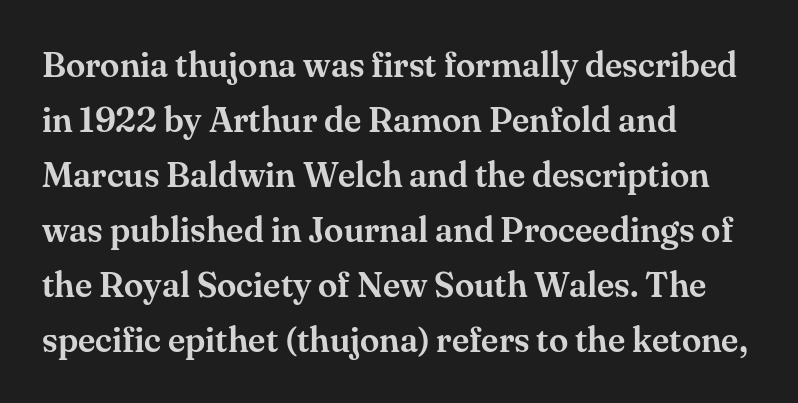
The passage shown is typed in a proportional face where columns would drift. Style check: upright. This sample uses plain, unmodified letter spacing. Unlike a clean sans, this face finishes its strokes with serifs.
